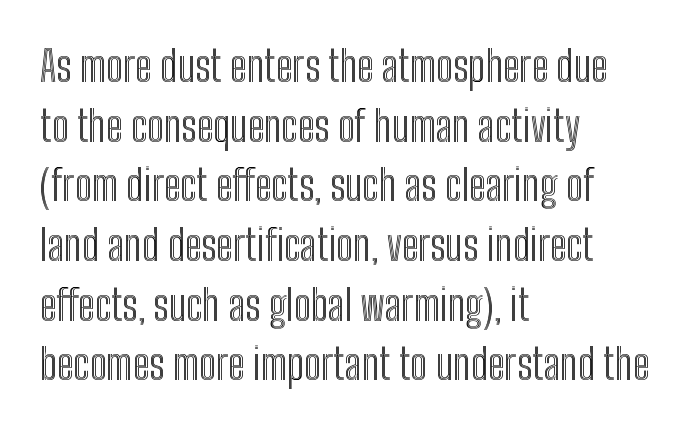
Q: Is the text italic (slanted)? A: No, it is upright.
Q: Is the text underlined? A: No.
Q: How is the paragraph aligned? A: Left-aligned.
Q: Is the spacing between letters normal or unusually wide? A: Normal.
Q: Is the spacing between lines tight, normal or loose? A: Normal.
Q: Width (condensed, normal, or wide)? A: Condensed.
Q: x-height? A: Medium.
Q: Monospaced? A: No.
